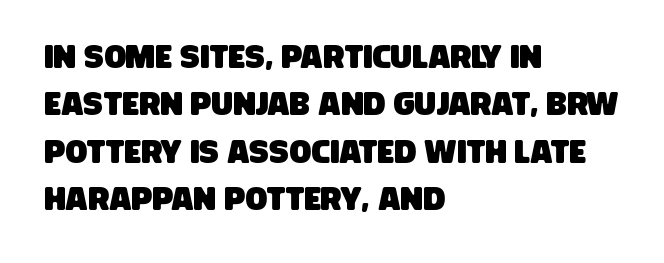
{"serif": "no", "width": "condensed", "stroke_contrast": "low", "x_height": "large", "monospaced": "no", "underline": "no", "align": "left", "line_spacing": "normal", "line_spacing_ratio": 1.48, "letter_spacing": "normal", "letter_spacing_em": 0.0, "glyph_px": 32}
